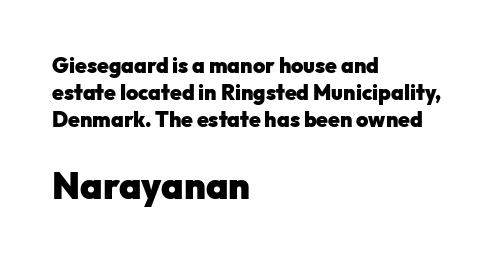
The image shows 37 px heavy sans-serif type, upright; set left-aligned, normal line spacing (1.28x), normal letter spacing, not underlined; the second (bottom) block is 1.76x larger; low stroke contrast and a medium x-height.
